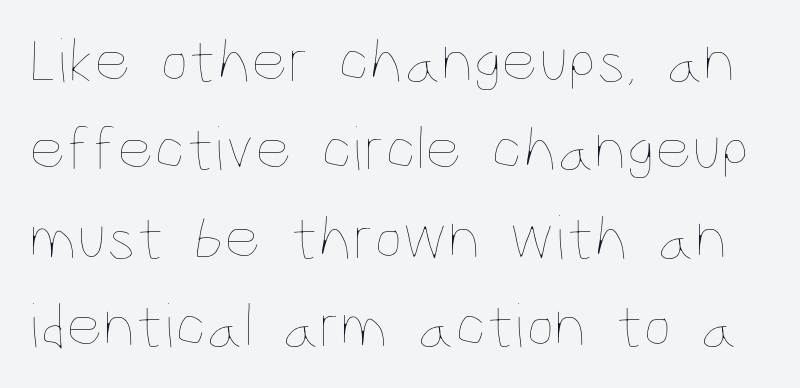
The zone under the glyphs is completely vacant. The font's upright variant was chosen for this text. This reads as an unemphasized weight, regular at the heaviest. Quick note: interline space is typical.
